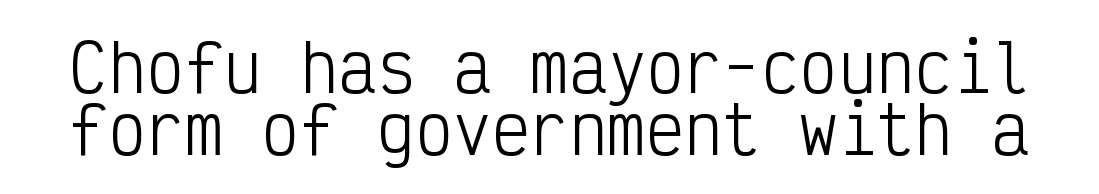
The image shows 64 px light, condensed sans-serif type, upright, monospaced; set tight line spacing (0.97x), normal letter spacing, not underlined; low stroke contrast and a medium x-height.
